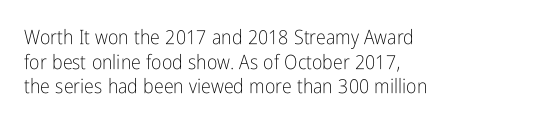
Casual observation: everything's shoved over to the left. This is not heavy type; no bold has been used. Italic? Not at all — the glyphs are vertical. The space beneath each line is pristine and unruled. No extra tracking has been applied to these lines.
